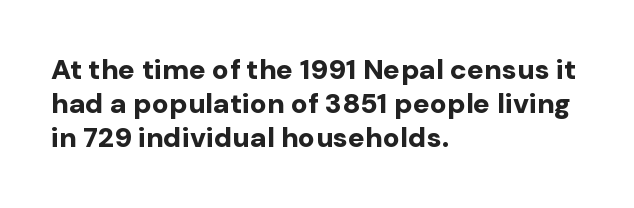
The specimen omits any rule beneath the text block's lines. This rendering employs a face without finishing strokes, i.e., a sans-serif. Posture: vertical. This is heavy type, rendered in bold. The letters sit at their default tracking, neither squeezed nor spread.
